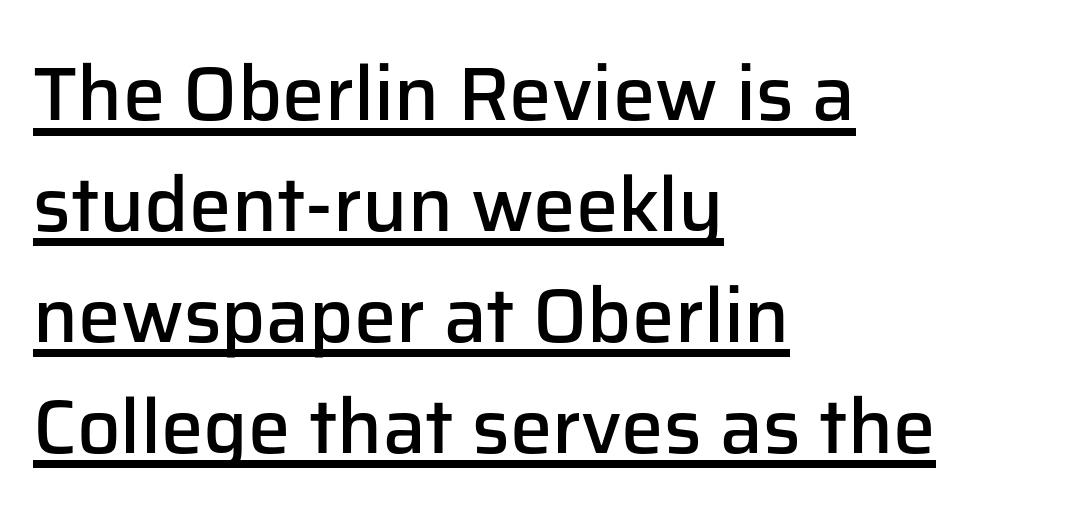
Teacher's note: observe the even left margin — that is flush-left alignment. These words are printed semibold, heavier than regular yet not bold. Note the varied advance widths — an 'i' is clearly narrower than an 'm'. Underlined type. The characters display no serif detailing; their extremities are plain.
